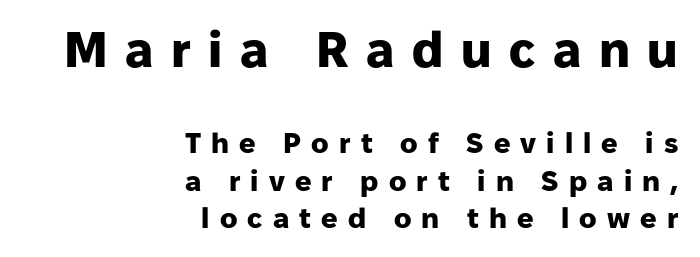
Q: Is the text bold? A: Yes.
Q: Is the text italic (slanted)? A: No, it is upright.
Q: Is the typeface a serif or a sans-serif typeface? A: Sans-serif.
Q: Is the text underlined? A: No.
Q: How is the paragraph aligned? A: Right-aligned.
Q: Is the spacing between letters normal or unusually wide? A: Unusually wide.
Q: Is the spacing between lines tight, normal or loose? A: Normal.
Q: Which block of text is set in a larger size, the first (top) or the second (bottom)? A: The first (top) one.
Q: Width (condensed, normal, or wide)? A: Normal.
Q: Stroke contrast? A: Low.
Q: x-height? A: Medium.
Q: Monospaced? A: No.
